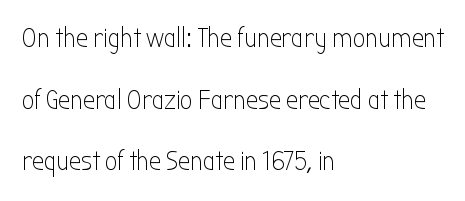
The image shows 27 px text type, upright; set left-aligned, loose line spacing (2.28x), normal letter spacing, not underlined.
